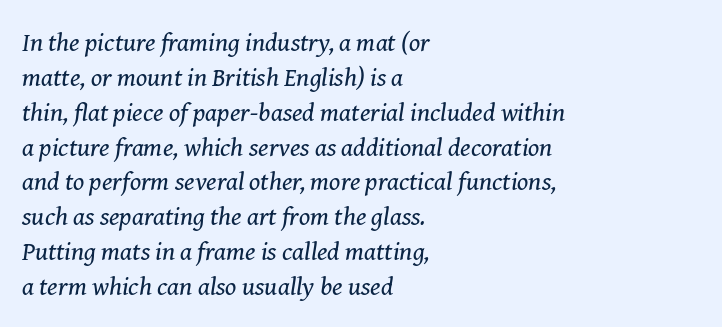
{"italic": "yes", "lean": "right", "slant_degrees": 8, "bold": "no", "underline": "no", "align": "left", "line_spacing": "normal", "line_spacing_ratio": 1.34, "letter_spacing": "normal", "letter_spacing_em": 0.0, "glyph_px": 26}
